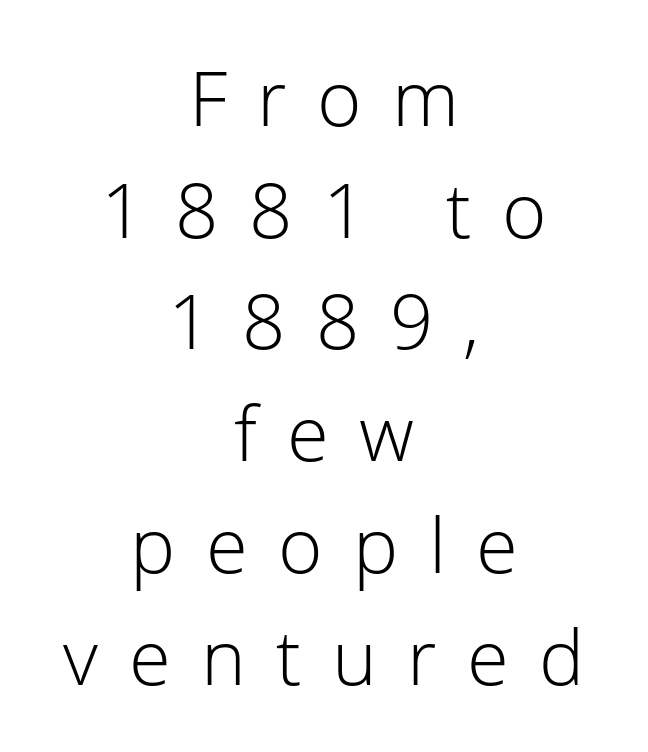
The image shows 76 px light sans-serif type, upright; set centered, normal line spacing (1.47x), unusually wide letter spacing (+0.4 em), not underlined; low stroke contrast and a medium x-height.
